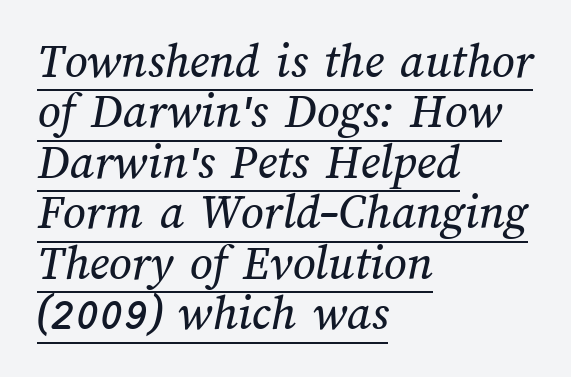
Q: Is the text underlined? A: Yes.
Q: How is the paragraph aligned? A: Left-aligned.
Q: Is the spacing between letters normal or unusually wide? A: Normal.
Q: Is the spacing between lines tight, normal or loose? A: Tight.
Q: Width (condensed, normal, or wide)? A: Normal.
Q: Stroke contrast? A: Medium.
Q: x-height? A: Medium.
Q: Monospaced? A: No.
